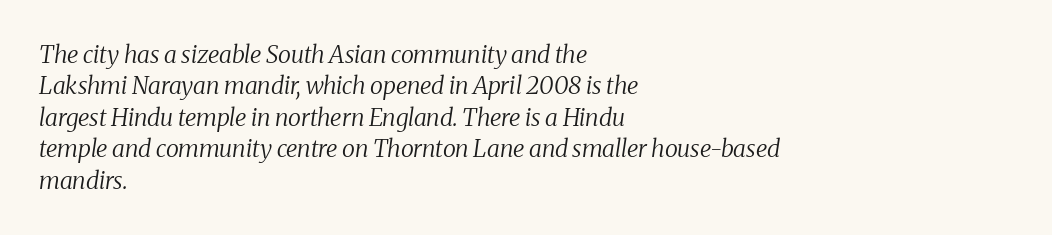
{"italic": "yes", "lean": "right", "slant_degrees": 8, "bold": "no", "underline": "no", "align": "left", "line_spacing": "normal", "line_spacing_ratio": 1.31, "letter_spacing": "normal", "letter_spacing_em": 0.0, "glyph_px": 24}
